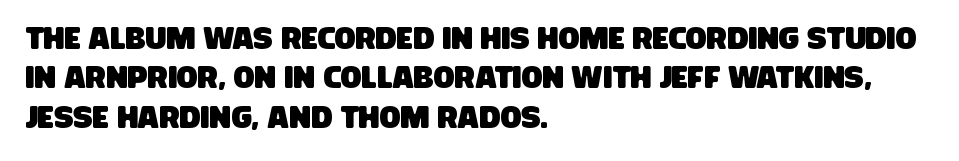
Q: Is the typeface a serif or a sans-serif typeface? A: Sans-serif.
Q: Is the text underlined? A: No.
Q: How is the paragraph aligned? A: Left-aligned.
Q: Is the spacing between letters normal or unusually wide? A: Normal.
Q: Is the spacing between lines tight, normal or loose? A: Normal.
Q: Width (condensed, normal, or wide)? A: Condensed.
Q: Stroke contrast? A: Low.
Q: x-height? A: Large.
Q: Monospaced? A: No.
